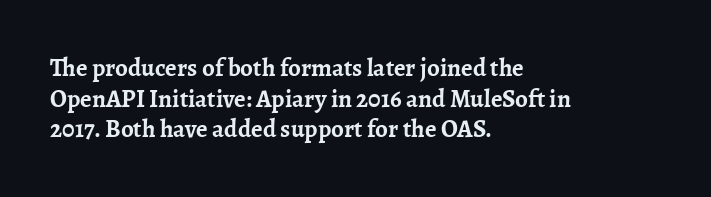
In CSS terms this would be text-align: left. Anything drawn beneath the words? Only blank space. Posture: upright roman. As a designer I'd log this as weight 700, bold.
